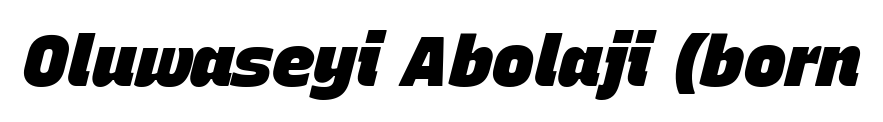
The image shows 71 px heavy type, italic (leaning right); set normal letter spacing, not underlined; low stroke contrast and a large x-height.
